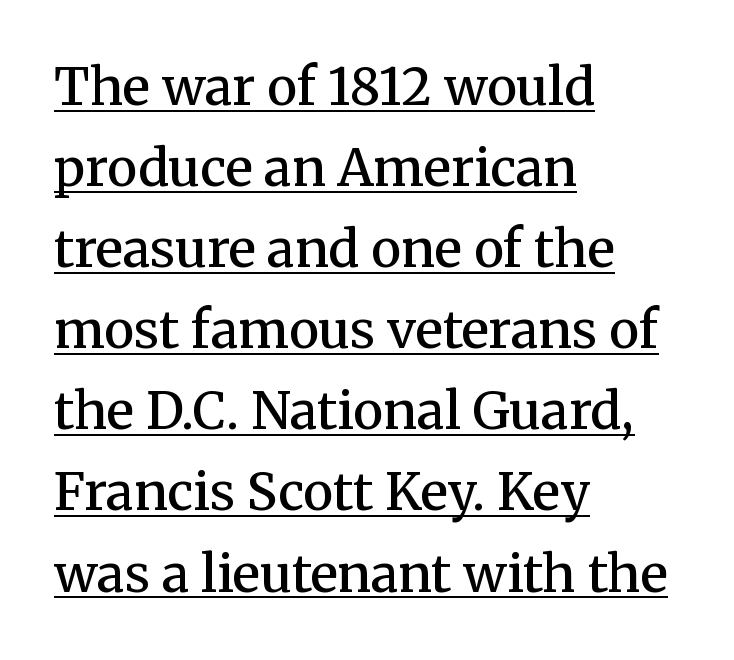
The image shows 51 px semibold serif type, upright; set left-aligned, normal line spacing (1.59x), normal letter spacing, underlined; medium stroke contrast and a medium x-height.
